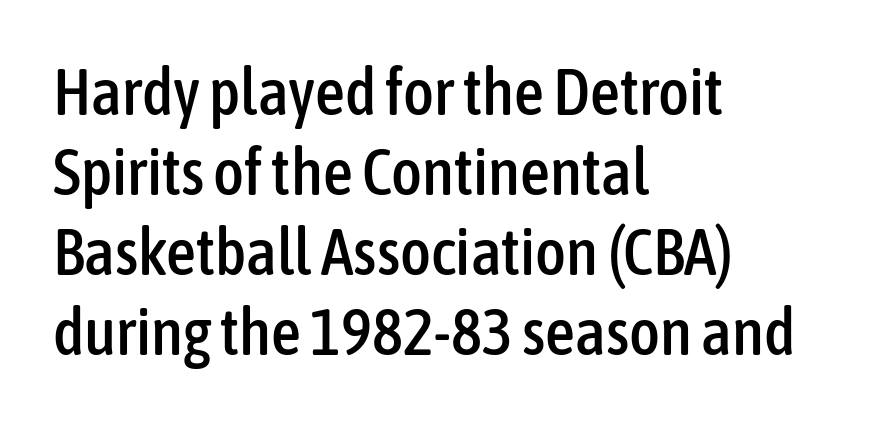
Q: Is the text italic (slanted)? A: No, it is upright.
Q: Is the typeface a serif or a sans-serif typeface? A: Sans-serif.
Q: Is the text underlined? A: No.
Q: How is the paragraph aligned? A: Left-aligned.
Q: Is the spacing between letters normal or unusually wide? A: Normal.
Q: Width (condensed, normal, or wide)? A: Condensed.
Q: Stroke contrast? A: Low.
Q: x-height? A: Medium.
Q: Monospaced? A: No.
